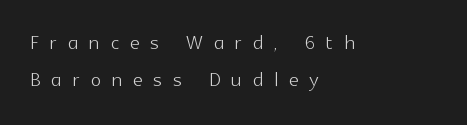
{"italic": "no", "bold": "no", "underline": "no", "align": "left", "line_spacing": "normal", "line_spacing_ratio": 1.36, "letter_spacing": "wide", "letter_spacing_em": 0.41, "glyph_px": 27}
